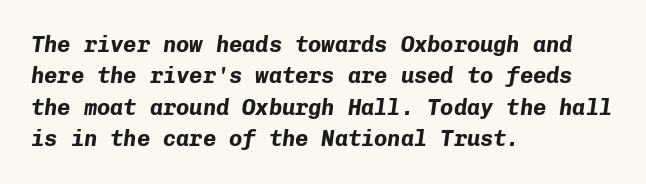
Q: Is the text bold? A: Yes.
Q: Is the text italic (slanted)? A: Yes, it leans right by about 8 degrees.
Q: Is the text underlined? A: No.
Q: How is the paragraph aligned? A: Left-aligned.
Q: Is the spacing between letters normal or unusually wide? A: Normal.
Q: Is the spacing between lines tight, normal or loose? A: Normal.
